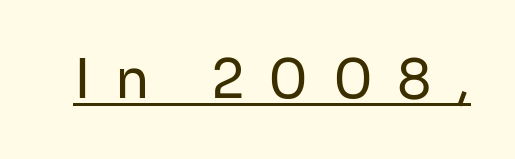
The image shows 54 px regular-weight sans-serif type, upright; set unusually wide letter spacing (+0.45 em), underlined; low stroke contrast and a medium x-height.
